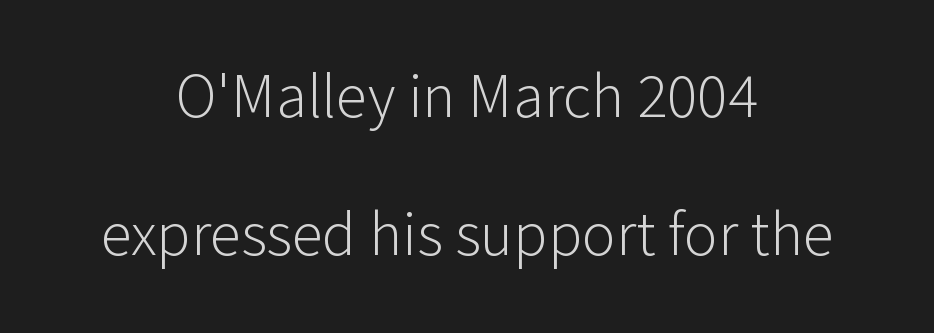
{"serif": "no", "italic": "no", "bold": "no", "weight": "light", "width": "normal", "stroke_contrast": "low", "x_height": "medium", "monospaced": "no", "underline": "no", "align": "center", "line_spacing": "loose", "line_spacing_ratio": 2.19, "letter_spacing": "normal", "letter_spacing_em": 0.0, "glyph_px": 63}
